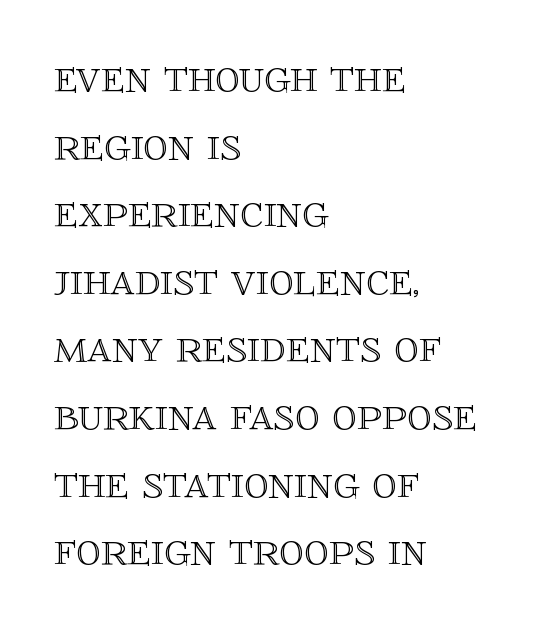
Q: Is the text italic (slanted)? A: No, it is upright.
Q: Is the text underlined? A: No.
Q: How is the paragraph aligned? A: Left-aligned.
Q: Is the spacing between letters normal or unusually wide? A: Normal.
Q: Is the spacing between lines tight, normal or loose? A: Normal.
Q: Width (condensed, normal, or wide)? A: Normal.
Q: x-height? A: Large.
Q: Monospaced? A: No.
